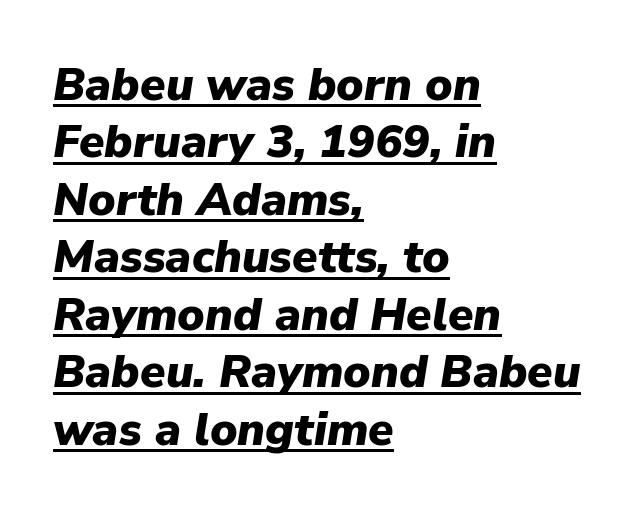
The image shows 46 px heavy type, italic (leaning right); set left-aligned, normal line spacing (1.25x), normal letter spacing, underlined; low stroke contrast and a medium x-height.
